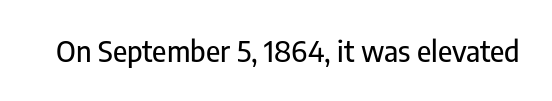
Q: Is the text italic (slanted)? A: No, it is upright.
Q: Is the typeface a serif or a sans-serif typeface? A: Sans-serif.
Q: Is the text underlined? A: No.
Q: Is the spacing between letters normal or unusually wide? A: Normal.
Q: Width (condensed, normal, or wide)? A: Condensed.
Q: Stroke contrast? A: Low.
Q: x-height? A: Medium.
Q: Monospaced? A: No.
